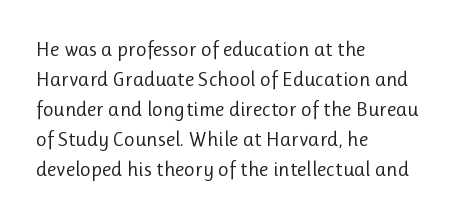
Compared with typical body copy, the letter spacing here is the same. The text block is weighted toward the left margin, trailing off unevenly rightward. The foot of each line stays bare and open. Evenly set lines give the paragraph a standard silhouette. Stroke thickness stays within the range of a standard reading face or lighter.
